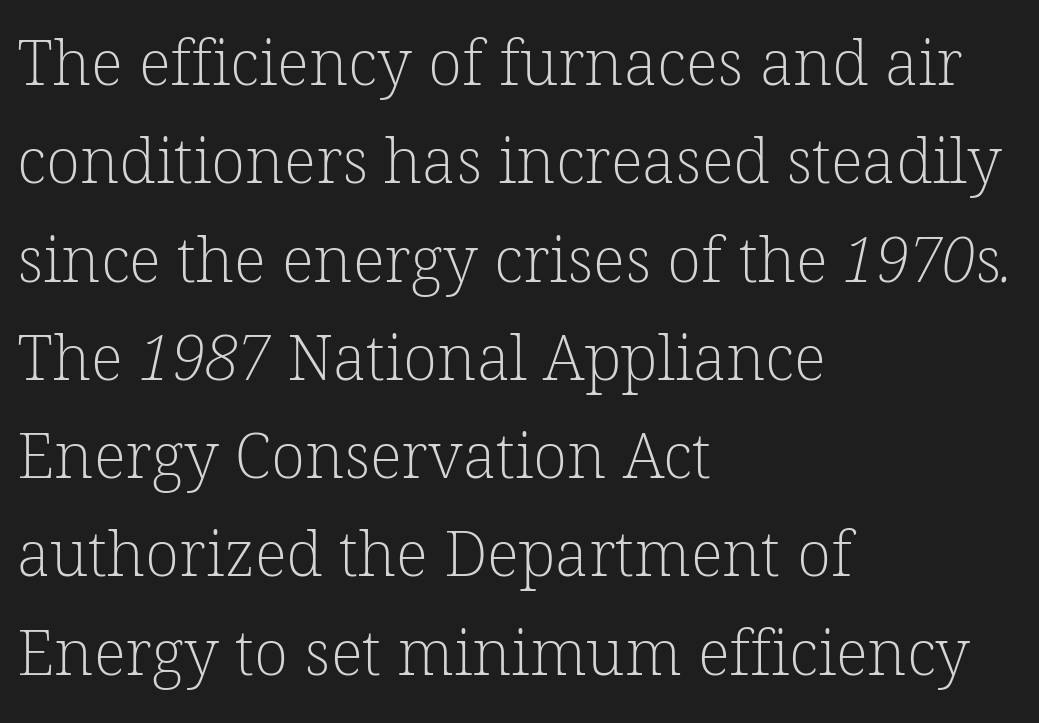
The cut favours lightness, reaching ordinary text weight at its darkest. Unlike a clean sans, this face finishes its strokes with serifs. The words here are not underlined. Each letter keeps its own natural width here, so spacing adapts to shape. If you measured baseline to baseline, you'd find a middling distance.
